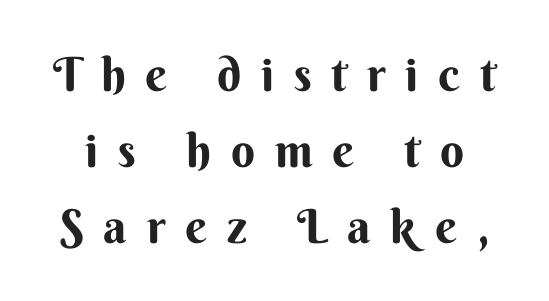
Set as a true bold cut, around the 700 mark. The type is letterspaced generously, with wide tracking. Varying glyph widths throughout — classic text-font behaviour. Horizontal bands of white between lines are of average thickness.
